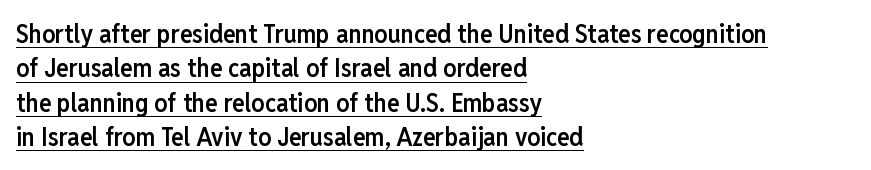
The image shows 26 px text type, upright; set left-aligned, normal line spacing (1.32x), normal letter spacing, underlined.
